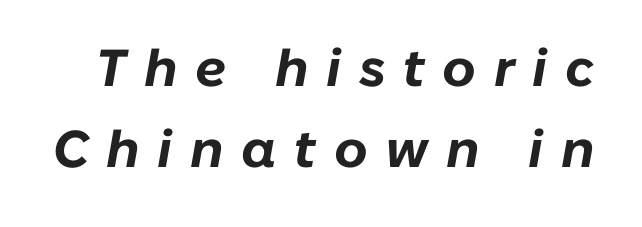
A clean baseline with only descenders dipping below it. A typesetter would call this proportional, since set widths differ per character. Evenly set lines give the paragraph a standard silhouette. Italic: yes, the glyphs are oblique. Spacing between characters has been opened up far beyond the box default.
